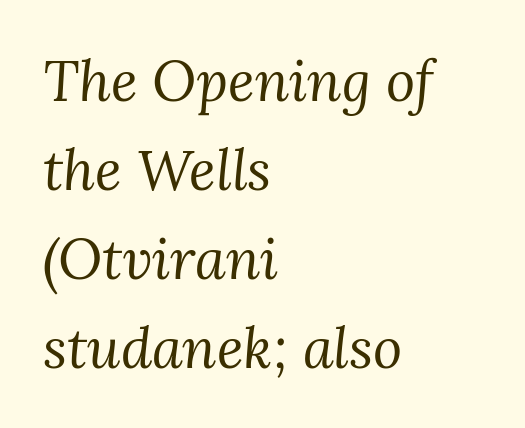
Q: Is the text bold? A: No.
Q: Is the text italic (slanted)? A: Yes, it leans right by about 3 degrees.
Q: Is the typeface a serif or a sans-serif typeface? A: Serif.
Q: Is the text underlined? A: No.
Q: How is the paragraph aligned? A: Left-aligned.
Q: Is the spacing between letters normal or unusually wide? A: Normal.
Q: Is the spacing between lines tight, normal or loose? A: Normal.
Q: Width (condensed, normal, or wide)? A: Normal.
Q: Stroke contrast? A: Medium.
Q: x-height? A: Medium.
Q: Monospaced? A: No.
